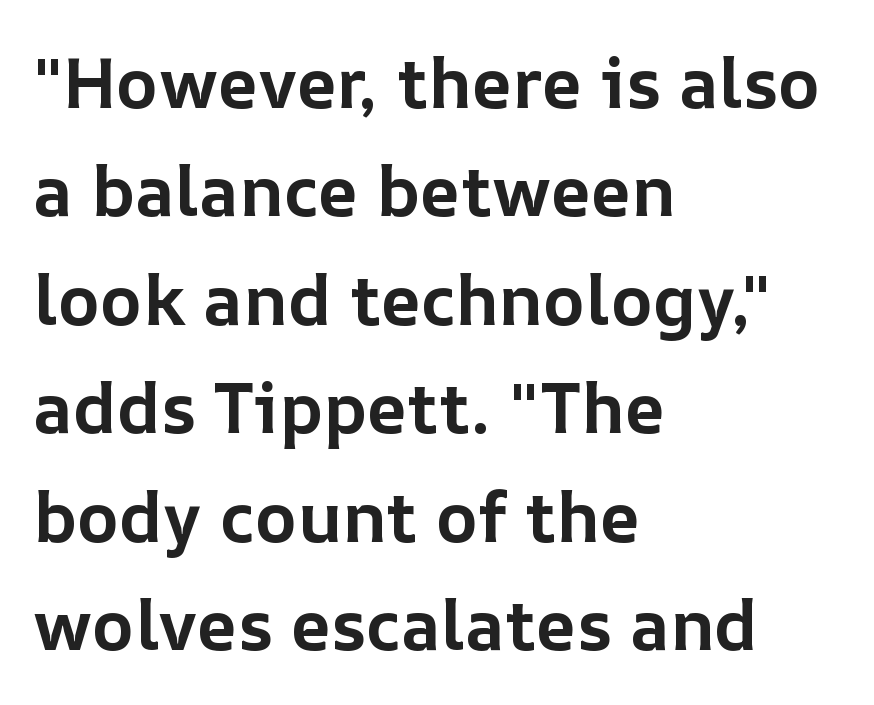
The image shows 70 px bold type, upright; set left-aligned, normal line spacing (1.55x), normal letter spacing, not underlined; low stroke contrast and a medium x-height.
